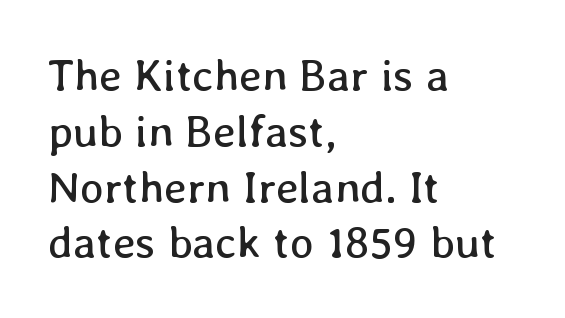
Every stem runs plumb, perpendicular to the baseline. The line texture is even and compact thanks to regular tracking. Note the varied advance widths — an 'i' is clearly narrower than an 'm'. No extra ink here — the face is not bold. This sample is left-justified, so line endings fall wherever the words run out. Descender tails drop into unmarked territory.
